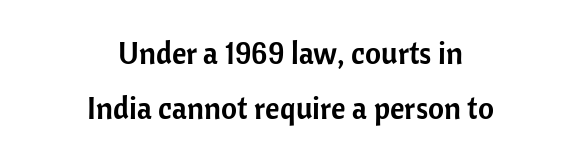
Q: Is the text italic (slanted)? A: No, it is upright.
Q: Is the typeface a serif or a sans-serif typeface? A: Sans-serif.
Q: Is the text underlined? A: No.
Q: How is the paragraph aligned? A: Centered.
Q: Is the spacing between letters normal or unusually wide? A: Normal.
Q: Width (condensed, normal, or wide)? A: Normal.
Q: Stroke contrast? A: Low.
Q: x-height? A: Medium.
Q: Monospaced? A: No.
